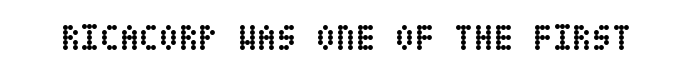
The image shows 36 px semibold, condensed type, upright; set normal letter spacing, not underlined; low stroke contrast and a large x-height.
